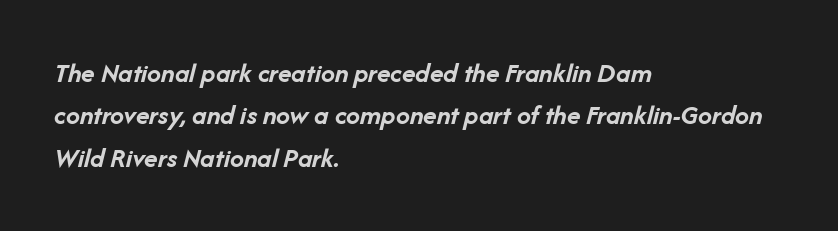
Q: Is the text bold? A: Yes.
Q: Is the text italic (slanted)? A: Yes, it leans right by about 14 degrees.
Q: Is the text underlined? A: No.
Q: How is the paragraph aligned? A: Left-aligned.
Q: Is the spacing between letters normal or unusually wide? A: Normal.
Q: Is the spacing between lines tight, normal or loose? A: Normal.
Q: Width (condensed, normal, or wide)? A: Normal.
Q: Stroke contrast? A: Low.
Q: x-height? A: Medium.
Q: Monospaced? A: No.
